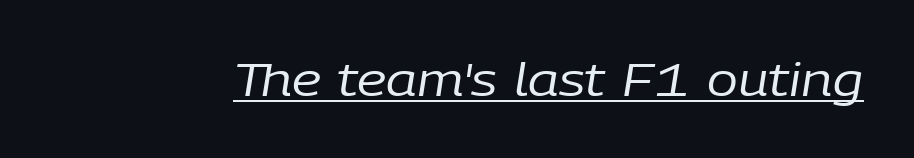
Is this a heavy cut? Hardly; it is regular or lighter. A rule runs beneath these lines of type. The gaps between neighbouring characters are ordinary and unremarkable. Is the type slanted? Yes — the strokes lean at a clear angle.
